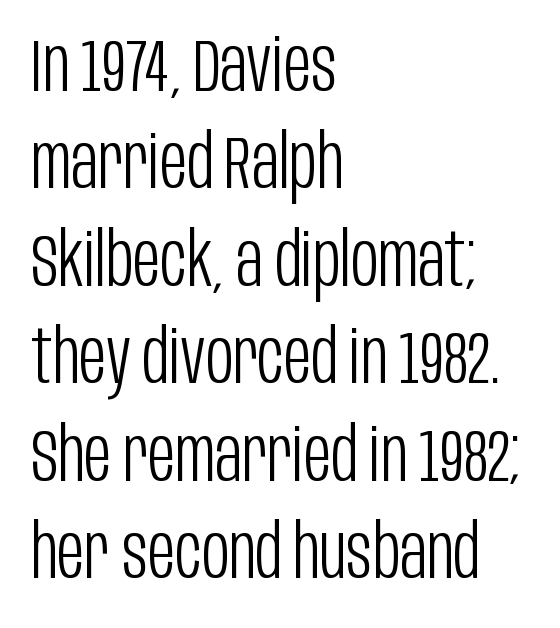
The image shows 75 px light, condensed sans-serif type, upright; set left-aligned, normal line spacing (1.3x), normal letter spacing, not underlined; low stroke contrast and a large x-height.
